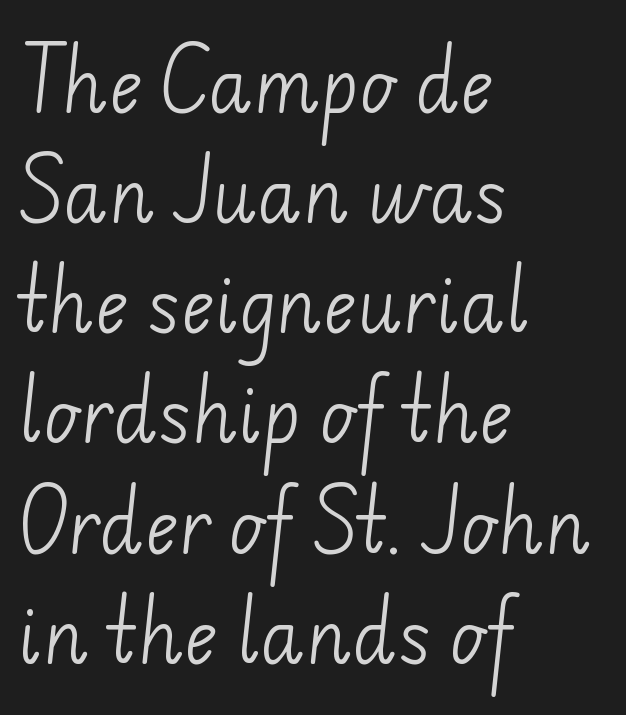
The image shows 72 px light sans-serif type; set left-aligned, normal line spacing (1.53x), normal letter spacing, not underlined; low stroke contrast and a small x-height.
